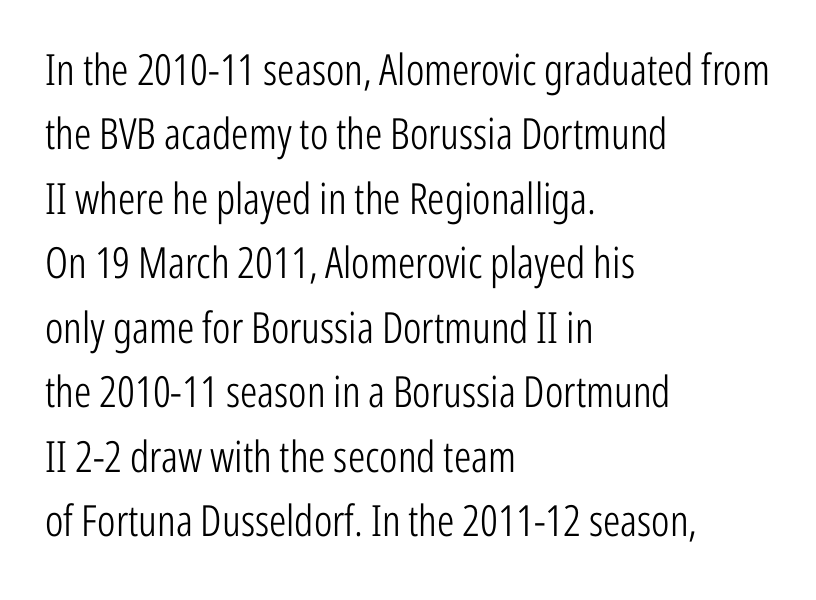
The ragged edge is on the right, which tells us the setting is flush left. Honestly, there is no underline to notice here at all. Vertical stems look standard width or narrower in stroke. Ordinary non-slanted type is in use. This rendering employs a face without finishing strokes, i.e., a sans-serif.
